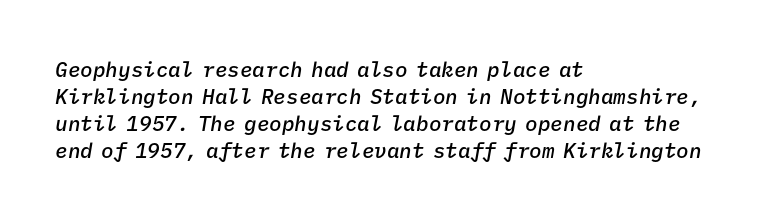
The image shows 21 px text type, italic (leaning right); set left-aligned, normal line spacing (1.28x), normal letter spacing, not underlined.
